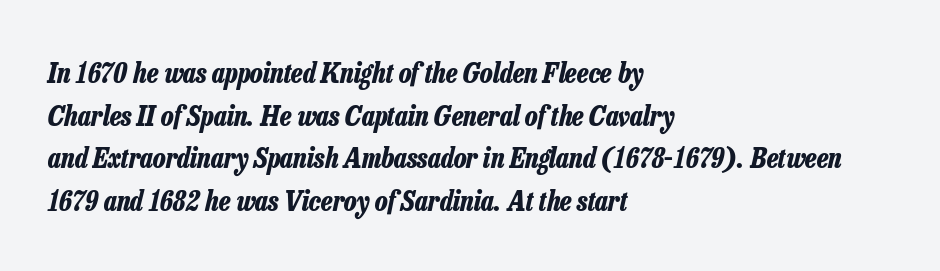
The image shows 28 px bold, condensed type, italic (leaning right); set left-aligned, normal line spacing (1.52x), normal letter spacing, not underlined; low stroke contrast and a medium x-height.
